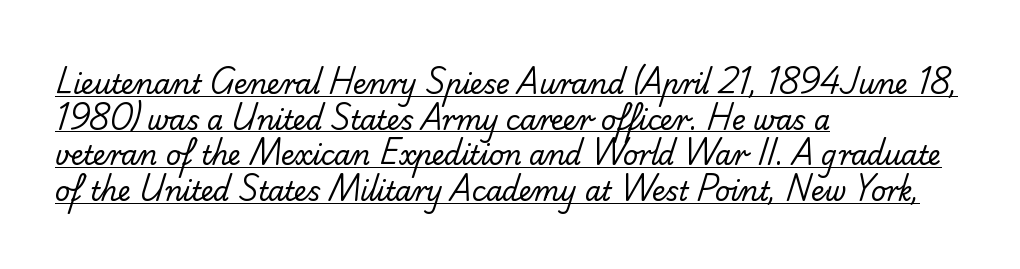
Q: Is the text bold? A: No.
Q: Is the text underlined? A: Yes.
Q: How is the paragraph aligned? A: Left-aligned.
Q: Is the spacing between letters normal or unusually wide? A: Normal.
Q: Is the spacing between lines tight, normal or loose? A: Normal.
